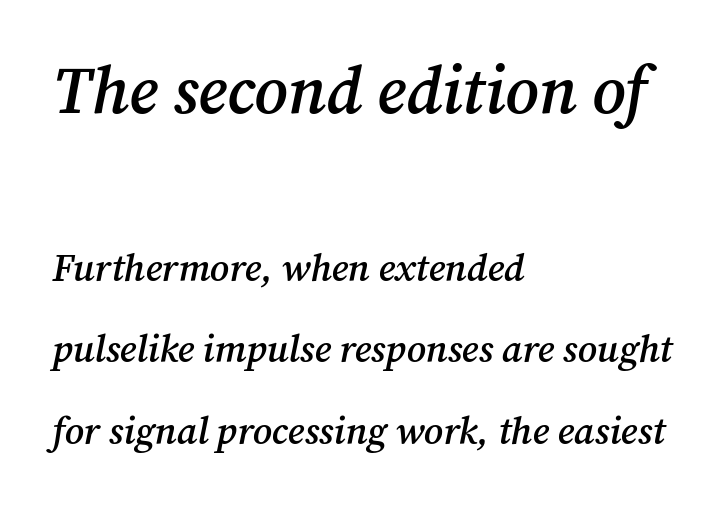
Q: Is the text bold? A: Semi-bold.
Q: Is the text italic (slanted)? A: Yes, it leans right by about 12 degrees.
Q: Is the typeface a serif or a sans-serif typeface? A: Serif.
Q: Is the text underlined? A: No.
Q: How is the paragraph aligned? A: Left-aligned.
Q: Is the spacing between letters normal or unusually wide? A: Normal.
Q: Is the spacing between lines tight, normal or loose? A: Loose.
Q: Which block of text is set in a larger size, the first (top) or the second (bottom)? A: The first (top) one.
Q: Width (condensed, normal, or wide)? A: Normal.
Q: Stroke contrast? A: Medium.
Q: x-height? A: Medium.
Q: Monospaced? A: No.
